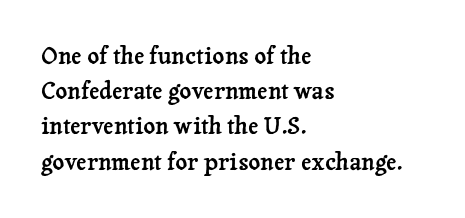
Q: Is the text italic (slanted)? A: No, it is upright.
Q: Is the text underlined? A: No.
Q: How is the paragraph aligned? A: Left-aligned.
Q: Is the spacing between letters normal or unusually wide? A: Normal.
Q: Is the spacing between lines tight, normal or loose? A: Normal.
